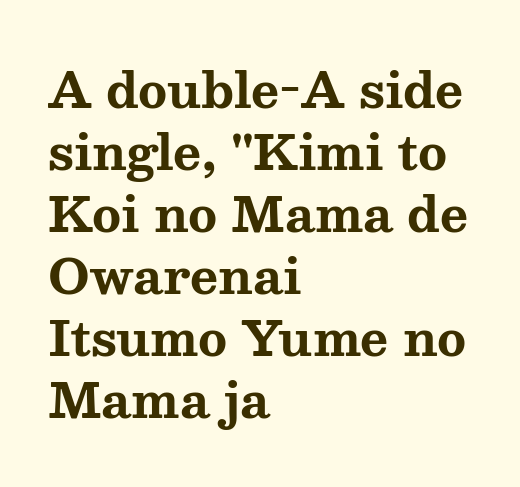
{"serif": "yes", "italic": "no", "bold": "yes", "weight": "bold", "width": "wide", "stroke_contrast": "medium", "x_height": "medium", "monospaced": "no", "underline": "no", "align": "left", "line_spacing": "normal", "line_spacing_ratio": 1.29, "letter_spacing": "normal", "letter_spacing_em": 0.0, "glyph_px": 48}
